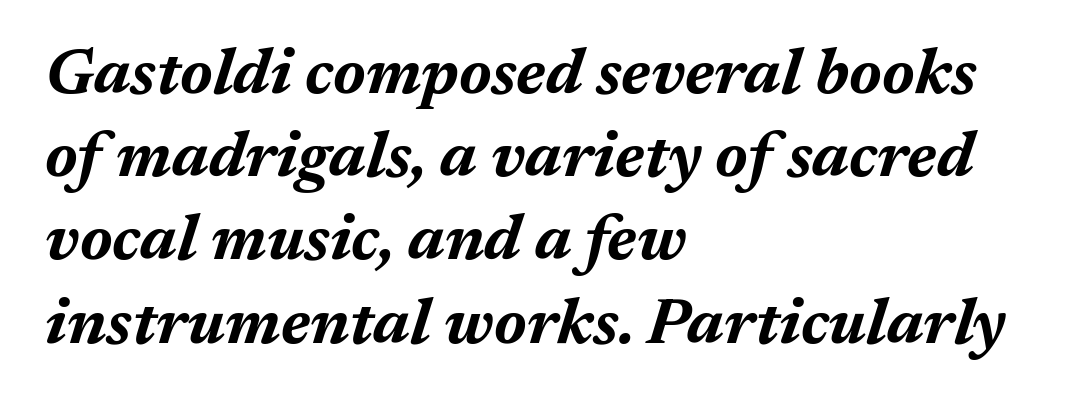
Q: Is the text bold? A: Yes.
Q: Is the text italic (slanted)? A: Yes, it leans right by about 17 degrees.
Q: Is the text underlined? A: No.
Q: How is the paragraph aligned? A: Left-aligned.
Q: Is the spacing between letters normal or unusually wide? A: Normal.
Q: Is the spacing between lines tight, normal or loose? A: Normal.
Q: Width (condensed, normal, or wide)? A: Normal.
Q: Stroke contrast? A: Medium.
Q: x-height? A: Medium.
Q: Monospaced? A: No.
